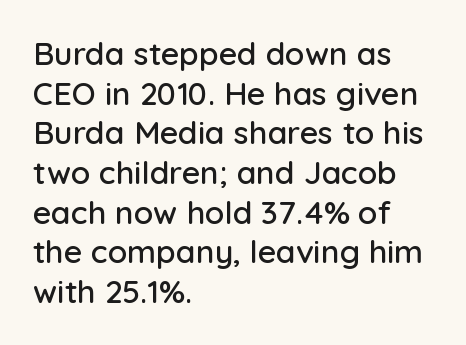
No italicization has been applied; the sample stays upright. Decoration check: the copy has no underline. Horizontally, the lines are justified to the leading edge only. Caption: standard tracking, unaltered. To sum up the face: it is a sans, with no serifs.
